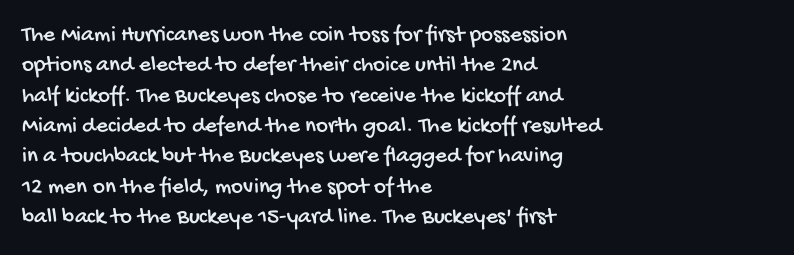
Q: Is the text underlined? A: No.
Q: How is the paragraph aligned? A: Left-aligned.
Q: Is the spacing between letters normal or unusually wide? A: Normal.
Q: Is the spacing between lines tight, normal or loose? A: Normal.
